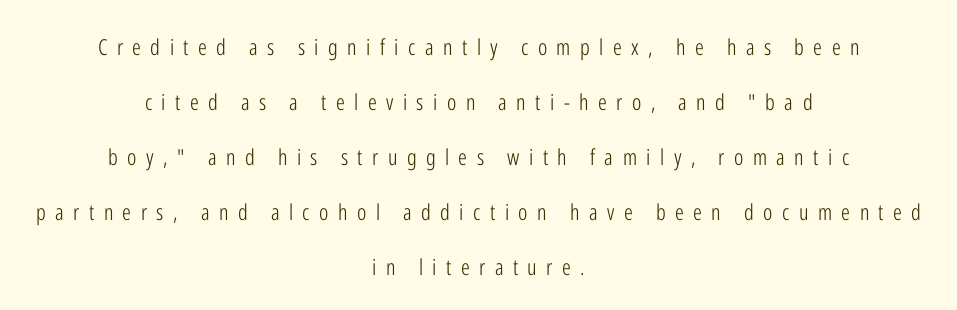
Beneath every word, the page is bare. Notice how the stems are strictly vertical — no italics here. Weight class: somewhere from thin through regular. Look at the tracking — it's clearly loosened, letters drifting apart. Honestly, the rows look like they've been pulled way apart. Casual observation: everything's sitting right in the middle.
